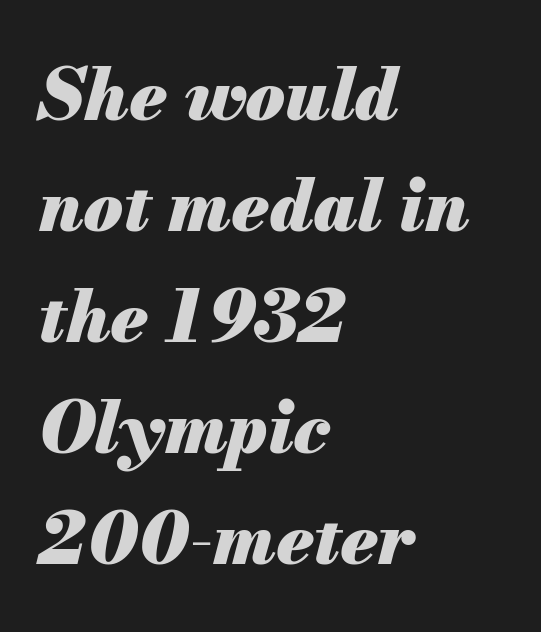
{"italic": "yes", "lean": "right", "slant_degrees": 13, "bold": "yes", "weight": "heavy", "width": "normal", "stroke_contrast": "medium", "x_height": "small", "monospaced": "no", "underline": "no", "align": "left", "line_spacing": "normal", "line_spacing_ratio": 1.54, "letter_spacing": "normal", "letter_spacing_em": 0.0, "glyph_px": 72}
